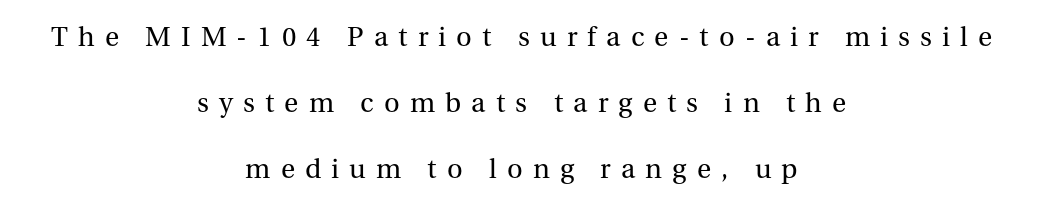
The image shows 29 px regular-weight serif type, upright; set centered, loose line spacing (2.28x), unusually wide letter spacing (+0.35 em), not underlined; medium stroke contrast and a medium x-height.
